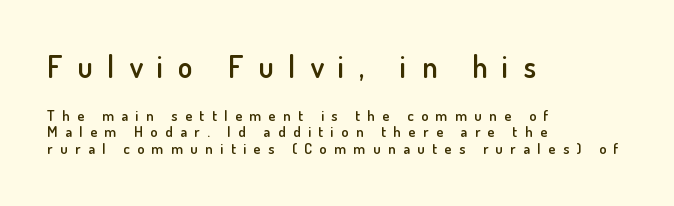
Students, note that the glyphs here are deliberately spaced far apart. Decoration check: the copy has no underline. These lines huddle together more closely than default settings would place them. The paragraph has a hard left edge and a soft right edge.
